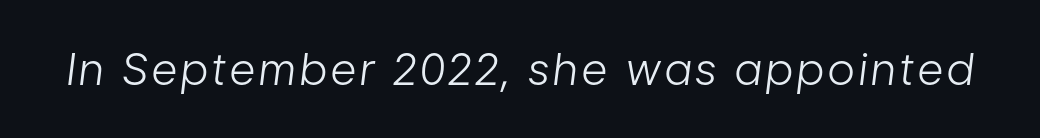
{"italic": "yes", "lean": "right", "slant_degrees": 7, "bold": "no", "weight": "light", "width": "condensed", "stroke_contrast": "low", "x_height": "medium", "monospaced": "no", "underline": "no", "glyph_px": 44}
